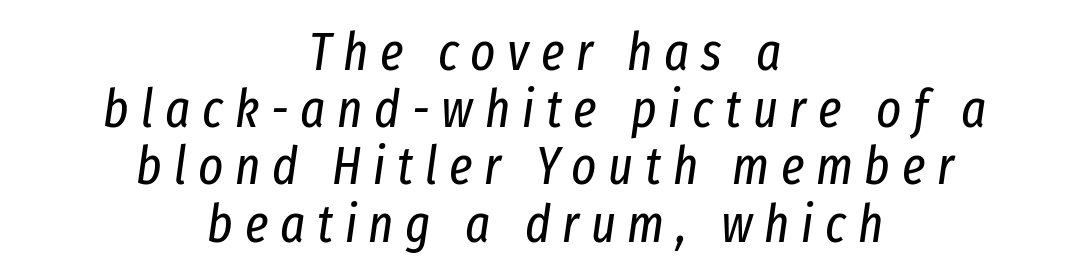
Q: Is the text bold? A: No.
Q: Is the text italic (slanted)? A: Yes, it leans right by about 8 degrees.
Q: Is the text underlined? A: No.
Q: How is the paragraph aligned? A: Centered.
Q: Is the spacing between letters normal or unusually wide? A: Unusually wide.
Q: Is the spacing between lines tight, normal or loose? A: Tight.
Q: Width (condensed, normal, or wide)? A: Condensed.
Q: Stroke contrast? A: Low.
Q: x-height? A: Medium.
Q: Monospaced? A: No.
